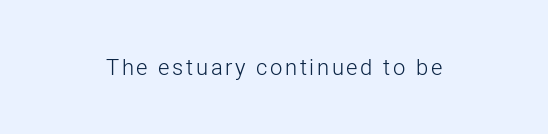
The image shows 22 px text type, upright; set not underlined.
